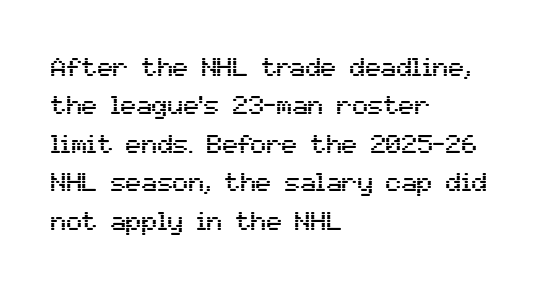
The image shows 26 px text type, upright; set left-aligned, normal line spacing (1.48x), normal letter spacing, not underlined.
